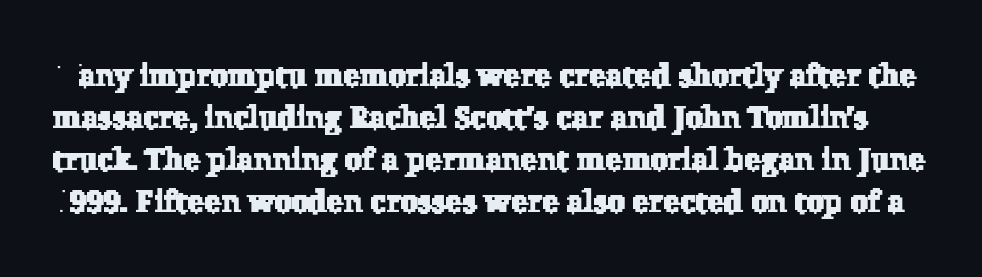
{"serif": "yes", "width": "normal", "stroke_contrast": "low", "x_height": "medium", "monospaced": "no", "underline": "no", "line_spacing": "normal", "line_spacing_ratio": 1.36, "letter_spacing": "normal", "letter_spacing_em": 0.0, "glyph_px": 31}
